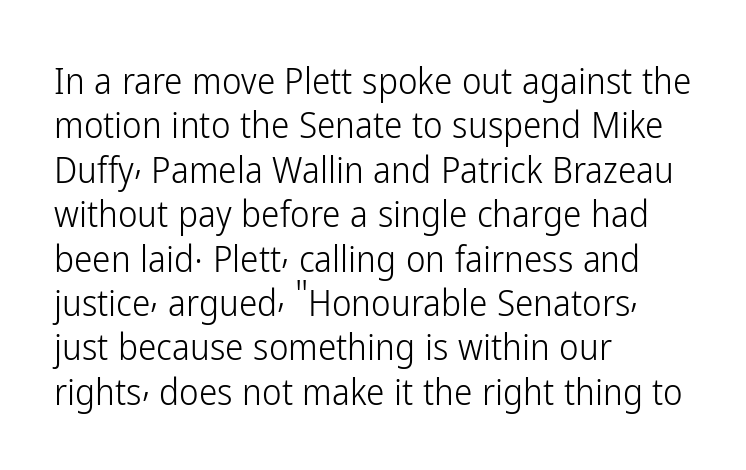
Q: Is the text bold? A: No.
Q: Is the text italic (slanted)? A: No, it is upright.
Q: Is the typeface a serif or a sans-serif typeface? A: Sans-serif.
Q: Is the text underlined? A: No.
Q: How is the paragraph aligned? A: Left-aligned.
Q: Is the spacing between letters normal or unusually wide? A: Normal.
Q: Width (condensed, normal, or wide)? A: Condensed.
Q: Stroke contrast? A: Low.
Q: x-height? A: Medium.
Q: Monospaced? A: No.
